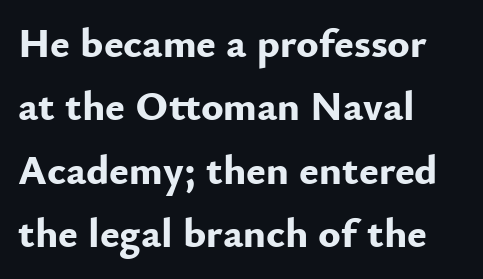
{"serif": "no", "italic": "no", "bold": "yes", "weight": "bold", "width": "normal", "stroke_contrast": "low", "x_height": "small", "monospaced": "no", "underline": "no", "align": "left", "line_spacing": "normal", "line_spacing_ratio": 1.51, "letter_spacing": "normal", "letter_spacing_em": 0.0, "glyph_px": 42}
